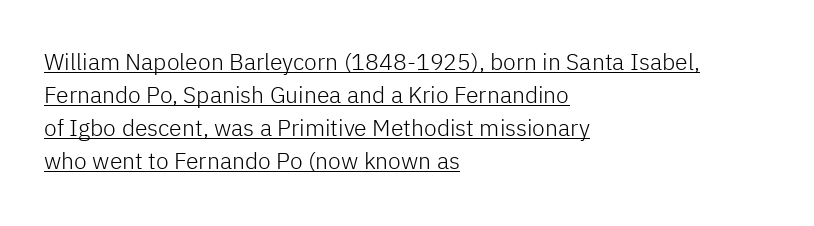
Every character sits straight up, as roman type does. Notice how descenders clear the ascenders below comfortably — that's standard leading. Inter-character spacing is left at the font's built-in metrics. Stems and bowls with no extra thickness — not bold.
